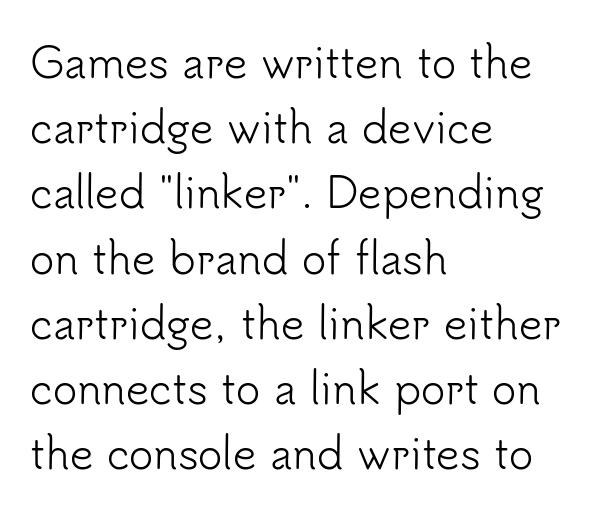
{"serif": "no", "italic": "no", "bold": "no", "weight": "light", "width": "normal", "stroke_contrast": "low", "x_height": "small", "monospaced": "no", "underline": "no", "align": "left", "line_spacing": "normal", "line_spacing_ratio": 1.59, "letter_spacing": "normal", "letter_spacing_em": 0.0, "glyph_px": 41}
